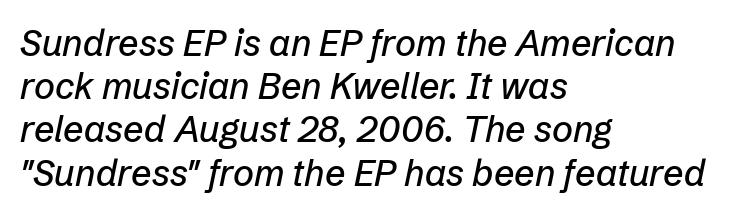
The letters advance in unequal steps, a hallmark of proportional type. The setting favours the left margin, as ordinary paragraphs usually do. Compared with typical body copy, the letter spacing here is the same. No word sits above an underline.
